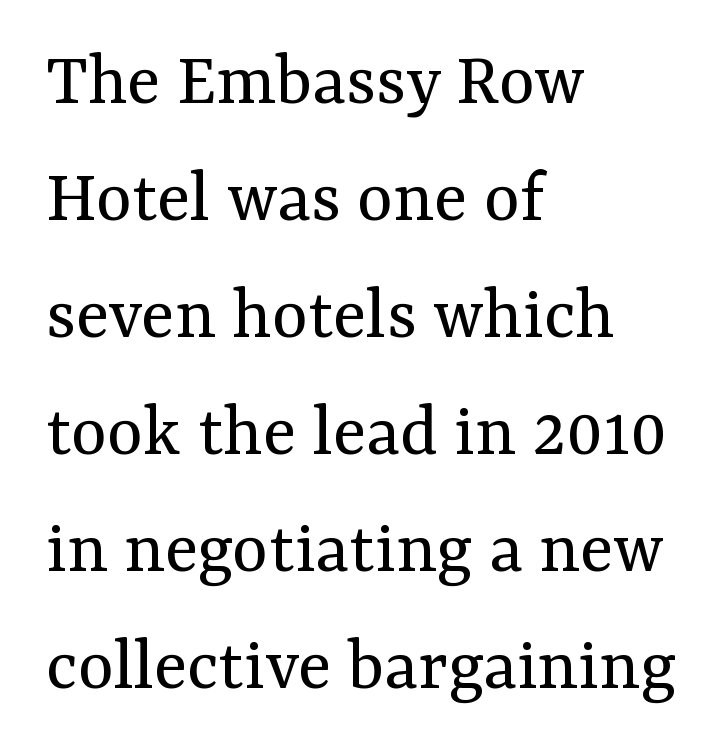
The image shows 77 px regular-weight serif type, upright; set left-aligned, normal line spacing (1.52x), normal letter spacing, not underlined; medium stroke contrast and a medium x-height.
